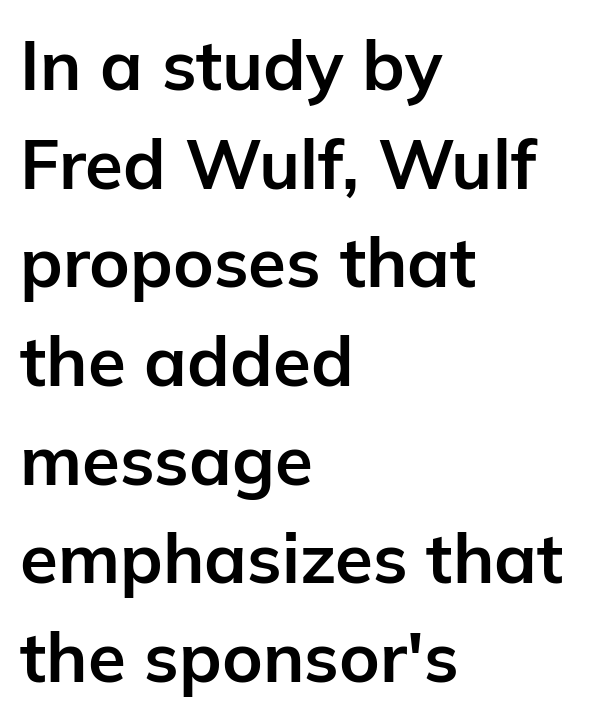
{"serif": "no", "italic": "no", "bold": "yes", "weight": "bold", "width": "normal", "stroke_contrast": "low", "x_height": "medium", "monospaced": "no", "underline": "no", "align": "left", "line_spacing": "normal", "line_spacing_ratio": 1.43, "letter_spacing": "normal", "letter_spacing_em": 0.0, "glyph_px": 69}
